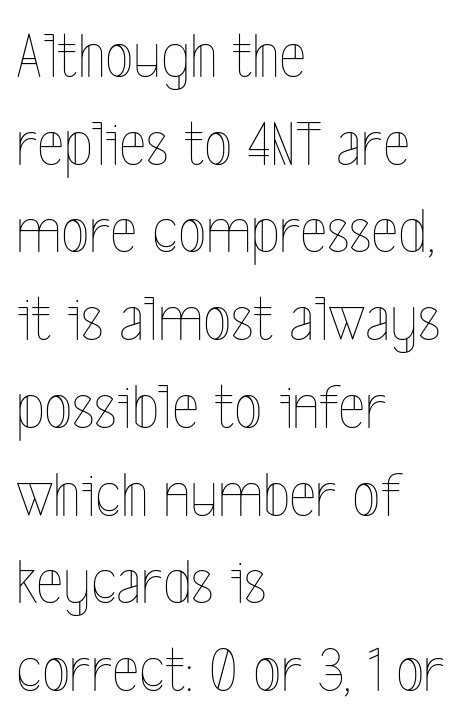
The rendering uses a moderate line-height, typical for paragraphs. The passage shown has conventional tracking throughout. Spacing verdict: proportional, widths tailored to each character. Weight class: somewhere from thin through regular. Line starts are locked; line ends wander.
